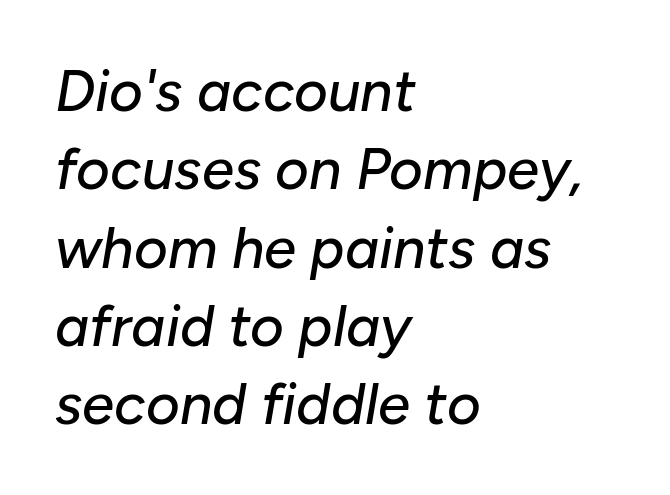
Q: Is the text italic (slanted)? A: Yes, it leans right by about 10 degrees.
Q: Is the text underlined? A: No.
Q: How is the paragraph aligned? A: Left-aligned.
Q: Is the spacing between letters normal or unusually wide? A: Normal.
Q: Is the spacing between lines tight, normal or loose? A: Normal.
Q: Width (condensed, normal, or wide)? A: Normal.
Q: Stroke contrast? A: Low.
Q: x-height? A: Medium.
Q: Monospaced? A: No.
